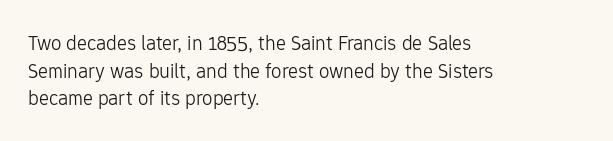
Q: Is the text bold? A: No.
Q: Is the text italic (slanted)? A: No, it is upright.
Q: Is the text underlined? A: No.
Q: How is the paragraph aligned? A: Left-aligned.
Q: Is the spacing between letters normal or unusually wide? A: Normal.
Q: Is the spacing between lines tight, normal or loose? A: Normal.
